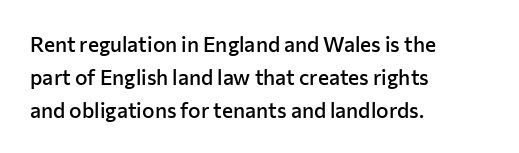
The image shows 21 px text type, upright; set left-aligned, normal line spacing (1.57x), normal letter spacing, not underlined.
